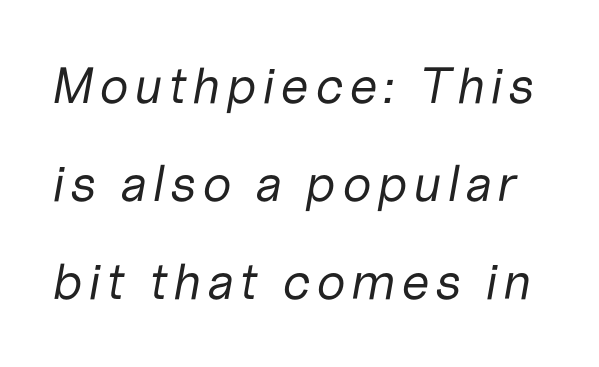
{"italic": "yes", "lean": "right", "slant_degrees": 10, "bold": "no", "weight": "regular", "width": "normal", "stroke_contrast": "low", "x_height": "medium", "monospaced": "no", "underline": "no", "line_spacing": "loose", "line_spacing_ratio": 1.92, "glyph_px": 51}
